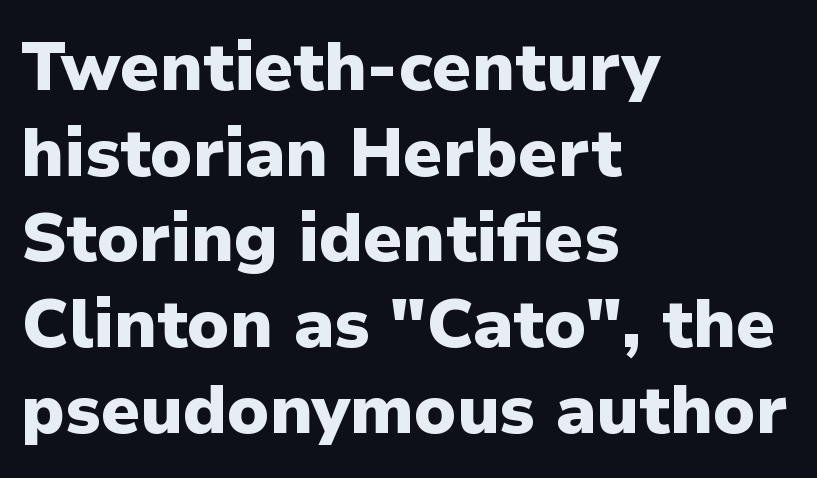
The image shows 68 px heavy sans-serif type, upright; set left-aligned, normal line spacing (1.26x), normal letter spacing, not underlined; low stroke contrast and a medium x-height.
